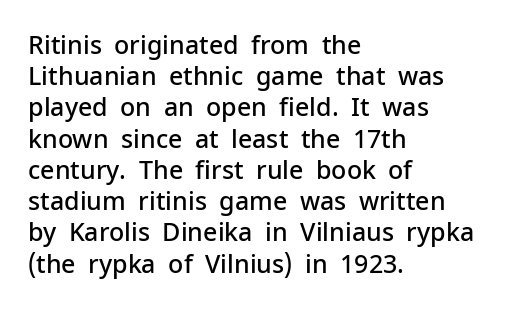
The vertical gap from one line to the next is medium. This sample is left-justified, so line endings fall wherever the words run out. Check under the words: just untouched page. Honestly, the letter spacing is just normal — you wouldn't notice it. Does the lettering tilt? It doesn't — this is upright. Typesetter's note: demi weight, one step under bold.
